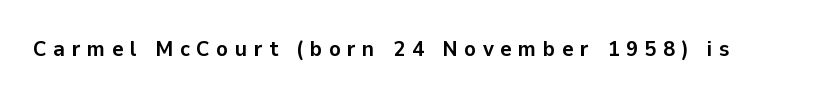
These lines have a slow, spaced-out rhythm from letter to letter. Do the letters lean? They stand straight. The space beneath each line is pristine and unruled. As a designer I'd log this as weight 700, bold.
